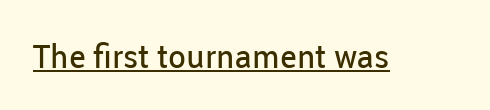
{"serif": "no", "italic": "no", "bold": "no", "weight": "regular", "width": "normal", "stroke_contrast": "low", "x_height": "medium", "monospaced": "no", "underline": "yes", "letter_spacing": "normal", "letter_spacing_em": 0.0, "glyph_px": 33}
